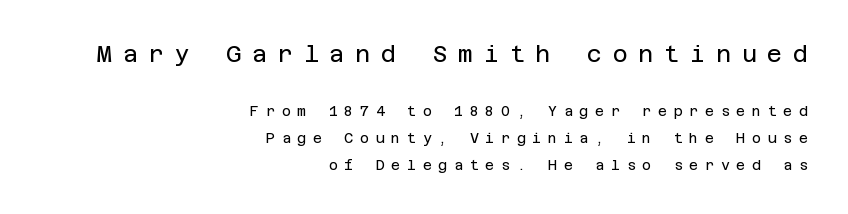
{"italic": "no", "bold": "no", "underline": "no", "align": "right", "line_spacing": "loose", "line_spacing_ratio": 1.91, "letter_spacing": "wide", "letter_spacing_em": 0.47, "larger_block": "first", "size_ratio": 1.64, "glyph_px": 23}
